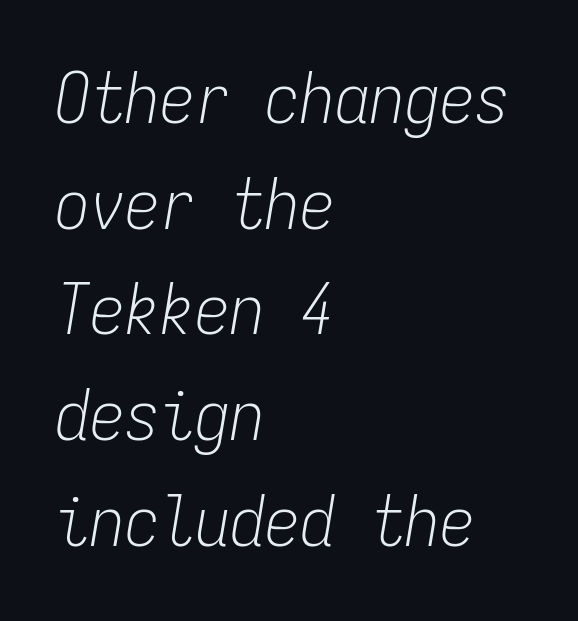
Q: Is the text bold? A: No.
Q: Is the text italic (slanted)? A: Yes, it leans right by about 9 degrees.
Q: Is the text underlined? A: No.
Q: How is the paragraph aligned? A: Left-aligned.
Q: Is the spacing between letters normal or unusually wide? A: Normal.
Q: Is the spacing between lines tight, normal or loose? A: Normal.
Q: Width (condensed, normal, or wide)? A: Condensed.
Q: Stroke contrast? A: Low.
Q: x-height? A: Medium.
Q: Monospaced? A: Yes.
